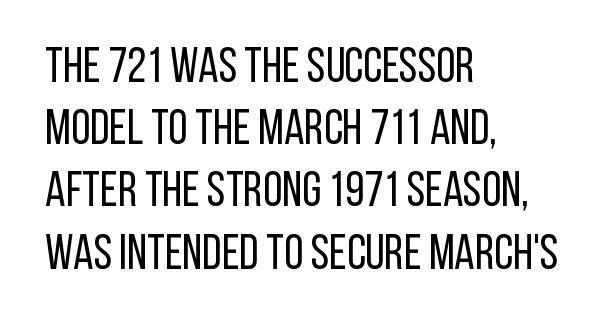
The image shows 49 px regular-weight, condensed sans-serif type, upright; set left-aligned, normal line spacing (1.27x), normal letter spacing, not underlined; low stroke contrast and a large x-height.
